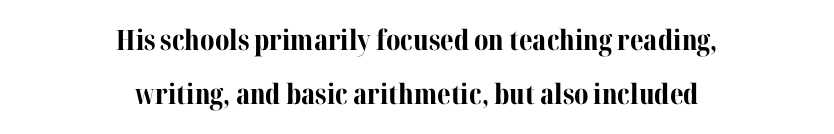
The image shows 28 px bold serif type, upright; set centered, loose line spacing (1.94x), normal letter spacing, not underlined; medium stroke contrast and a medium x-height.
